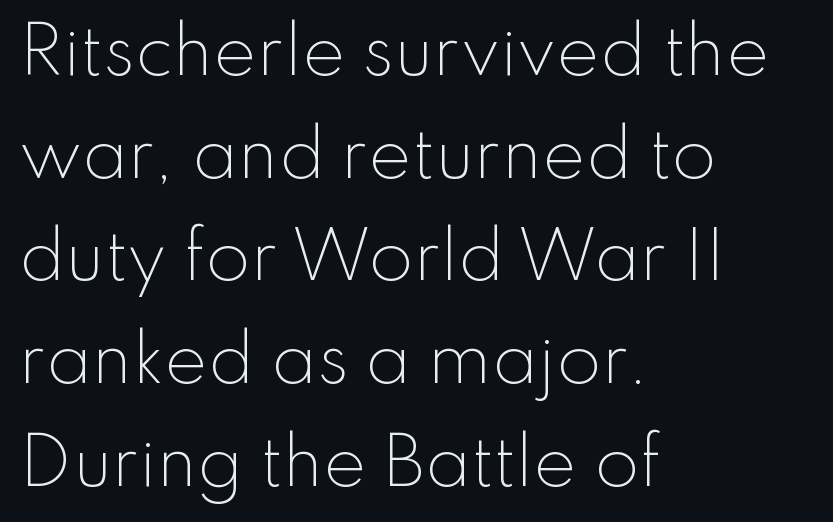
The image shows 65 px light sans-serif type, upright; set left-aligned, normal line spacing (1.58x), normal letter spacing, not underlined; low stroke contrast and a small x-height.
